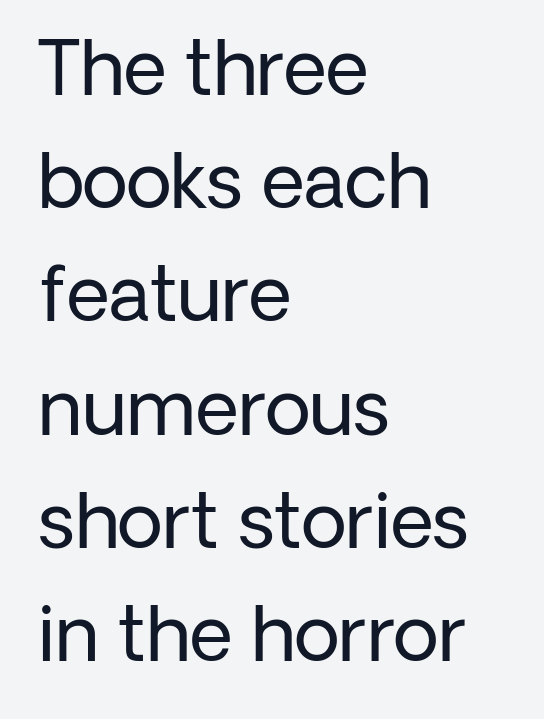
The type sits square on the baseline with zero lean. Honestly, the row spacing looks completely unremarkable. The face used here is a sans, in the tradition of grotesques and geometrics. Unmarked baselines from the first word to the last. Vertical stems look standard width or narrower in stroke. The type is set solid horizontally, with unmodified tracking.
